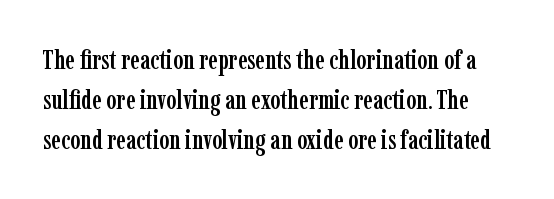
{"italic": "no", "underline": "no", "line_spacing": "normal", "line_spacing_ratio": 1.48, "letter_spacing": "normal", "letter_spacing_em": 0.0, "glyph_px": 27}
